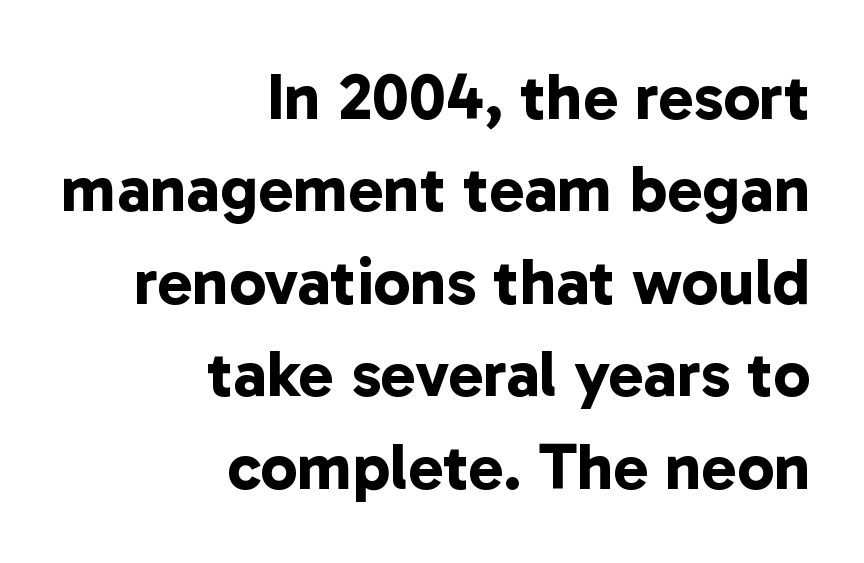
{"serif": "no", "bold": "yes", "weight": "bold", "width": "normal", "stroke_contrast": "low", "x_height": "medium", "monospaced": "no", "underline": "no", "align": "right", "line_spacing": "normal", "line_spacing_ratio": 1.4, "letter_spacing": "normal", "letter_spacing_em": 0.0, "glyph_px": 66}
